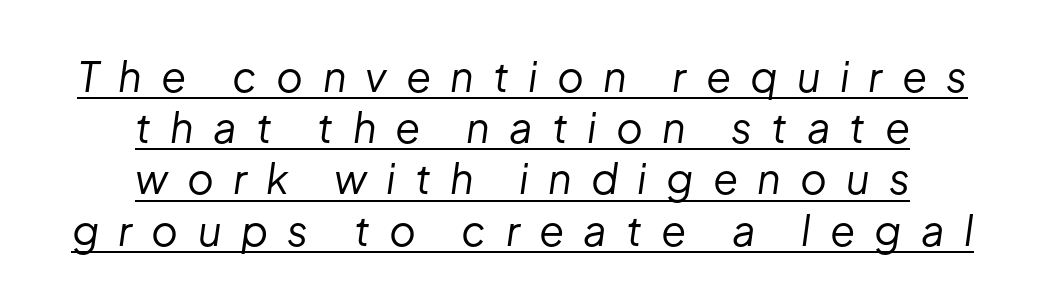
Heft: none added — not bold. Check the space under the baseline: a stroke is drawn there. A typesetter would call this proportional, since set widths differ per character. A normal amount of white space separates one row of letters from the next. Observe the lean: these are italic letterforms. Short and long lines alike share a common midpoint.
